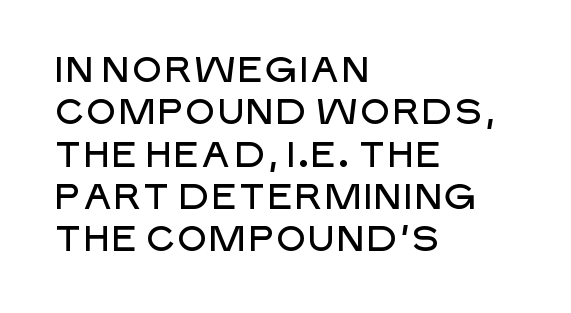
Rendered with straight, roman letterforms. Has an underline been added? It has not. No extra tracking has been applied to these lines. The rendering shows plain stroke endings on the letterforms — a sans-serif design. This sample has the flowing, uneven cadence of proportional lettering. These lines stack with their left ends in a neat column.
